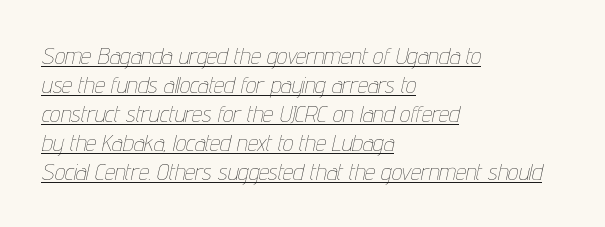
The image shows 23 px text type, italic (leaning right); set left-aligned, normal line spacing (1.26x), normal letter spacing, underlined.
